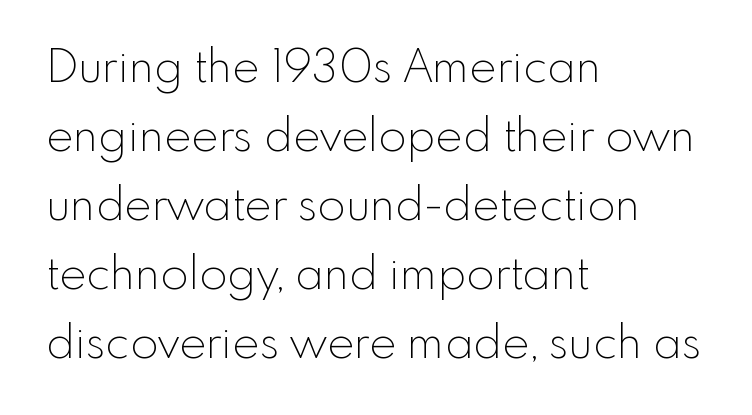
Q: Is the text bold? A: No.
Q: Is the text italic (slanted)? A: No, it is upright.
Q: Is the typeface a serif or a sans-serif typeface? A: Sans-serif.
Q: Is the text underlined? A: No.
Q: How is the paragraph aligned? A: Left-aligned.
Q: Is the spacing between letters normal or unusually wide? A: Normal.
Q: Is the spacing between lines tight, normal or loose? A: Normal.
Q: Width (condensed, normal, or wide)? A: Normal.
Q: x-height? A: Small.
Q: Monospaced? A: No.
